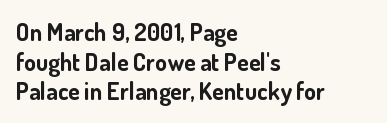
Q: Is the text bold? A: Yes.
Q: Is the text italic (slanted)? A: No, it is upright.
Q: Is the text underlined? A: No.
Q: How is the paragraph aligned? A: Left-aligned.
Q: Is the spacing between letters normal or unusually wide? A: Normal.
